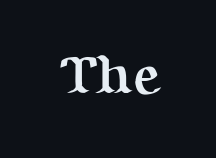
Plenty of ink on the page — the face is bold. Has an underline been added? It has not. A typesetter would call this zero additional tracking. Do the characters align in a grid? No, the font is proportional. Typographically, this falls in the serif category. Notice how the stems are strictly vertical — no italics here.
